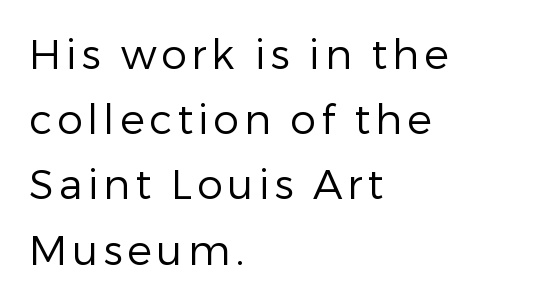
{"serif": "no", "italic": "no", "bold": "no", "weight": "regular", "width": "normal", "stroke_contrast": "low", "x_height": "medium", "monospaced": "no", "underline": "no", "align": "left", "line_spacing": "normal", "line_spacing_ratio": 1.59, "glyph_px": 41}
